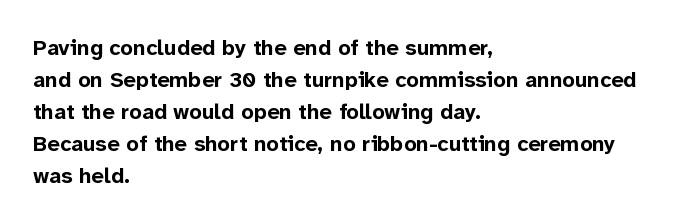
Q: Is the text bold? A: Yes.
Q: Is the text italic (slanted)? A: No, it is upright.
Q: Is the text underlined? A: No.
Q: How is the paragraph aligned? A: Left-aligned.
Q: Is the spacing between letters normal or unusually wide? A: Normal.
Q: Is the spacing between lines tight, normal or loose? A: Normal.
